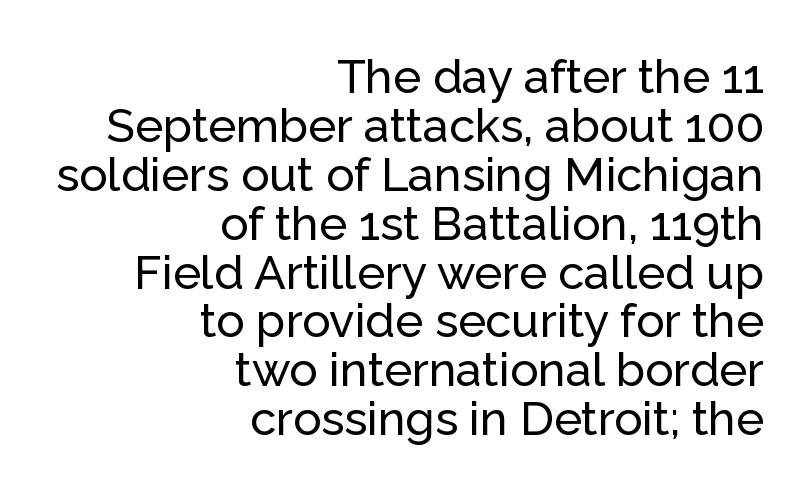
The image shows 47 px sans-serif type, upright; set right-aligned, tight line spacing (1.04x), normal letter spacing, not underlined; low stroke contrast and a medium x-height.
